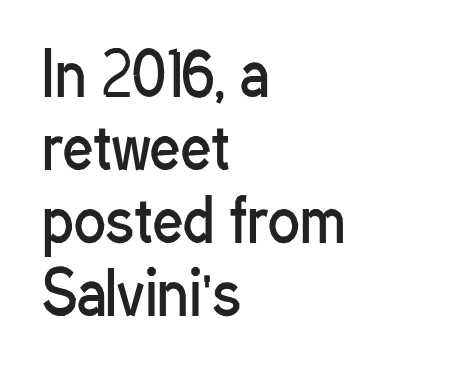
Q: Is the text bold? A: No.
Q: Is the text italic (slanted)? A: No, it is upright.
Q: Is the typeface a serif or a sans-serif typeface? A: Sans-serif.
Q: Is the text underlined? A: No.
Q: How is the paragraph aligned? A: Left-aligned.
Q: Is the spacing between letters normal or unusually wide? A: Normal.
Q: Width (condensed, normal, or wide)? A: Condensed.
Q: Stroke contrast? A: Low.
Q: x-height? A: Medium.
Q: Monospaced? A: No.
